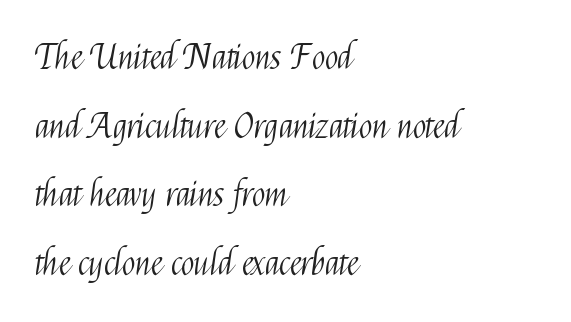
Looks like regular typesetting: each glyph gets only the width it needs. The lines are spread far apart with generous leading. Stems and bowls with no extra thickness — not bold.
